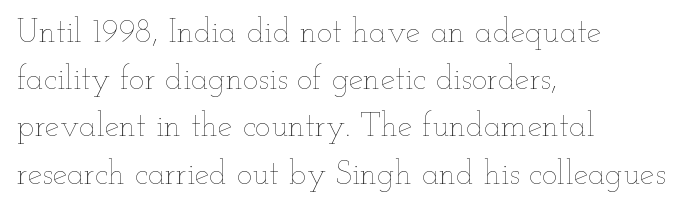
Character widths vary here, with narrow letters taking less room than wide ones. Is there any slant? The stems are plumb. The passage shown is not underscored anywhere. The passage shown stacks its lines at a standard gap. Observe the ordinary spacing: letters are neighbours, not strangers. Alignment: flush left.
